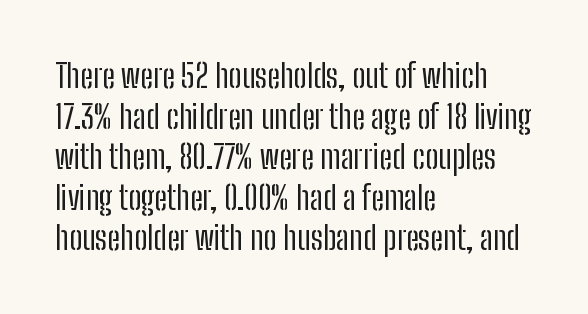
Q: Is the text bold? A: No.
Q: Is the text italic (slanted)? A: No, it is upright.
Q: Is the typeface a serif or a sans-serif typeface? A: Sans-serif.
Q: Is the text underlined? A: No.
Q: How is the paragraph aligned? A: Left-aligned.
Q: Is the spacing between letters normal or unusually wide? A: Normal.
Q: Width (condensed, normal, or wide)? A: Condensed.
Q: Stroke contrast? A: Low.
Q: x-height? A: Medium.
Q: Monospaced? A: No.
